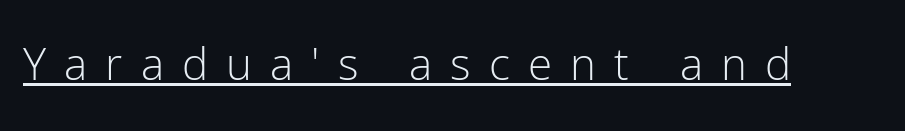
Q: Is the text bold? A: No.
Q: Is the text italic (slanted)? A: No, it is upright.
Q: Is the typeface a serif or a sans-serif typeface? A: Sans-serif.
Q: Is the text underlined? A: Yes.
Q: Is the spacing between letters normal or unusually wide? A: Unusually wide.
Q: Width (condensed, normal, or wide)? A: Normal.
Q: Stroke contrast? A: Low.
Q: x-height? A: Medium.
Q: Monospaced? A: No.
